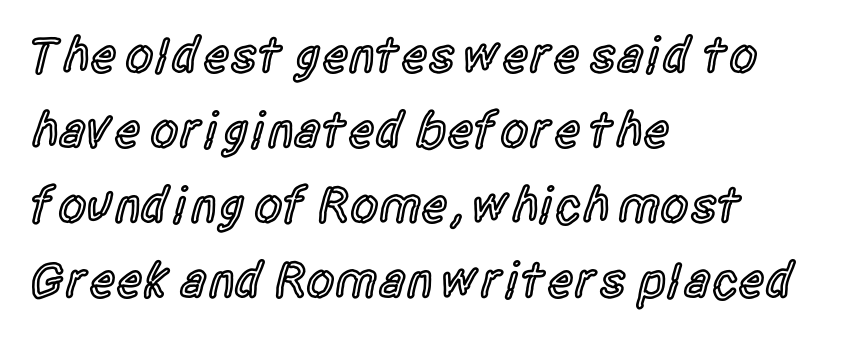
The image shows 51 px semibold, condensed sans-serif type; set left-aligned, normal line spacing (1.47x), normal letter spacing, not underlined; a large x-height.
